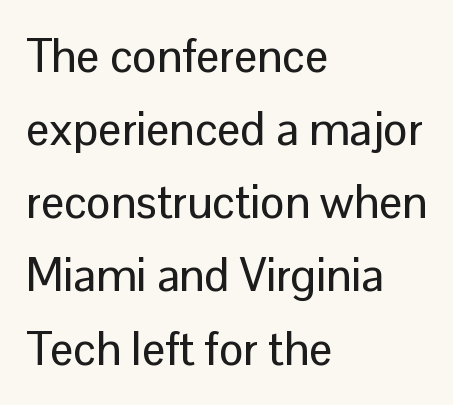
The image shows 46 px sans-serif type, upright; set left-aligned, normal line spacing (1.59x), normal letter spacing, not underlined; low stroke contrast and a medium x-height.
